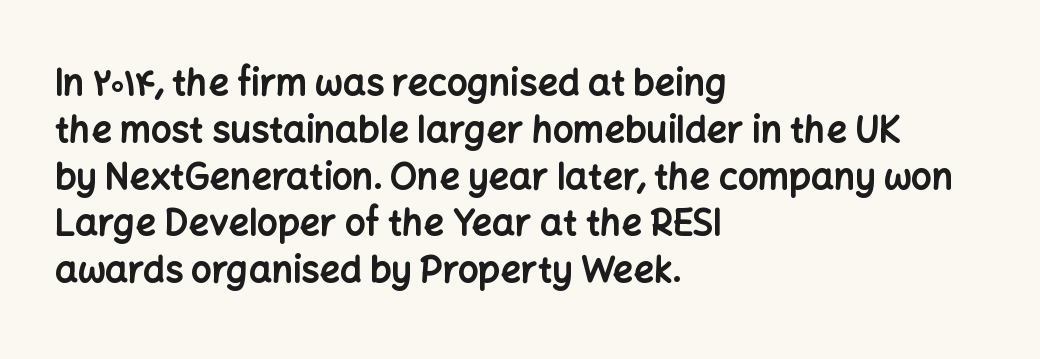
This sample uses plain, unmodified letter spacing. The paragraph shown leans on its left margin. The rendering shows plain stroke endings on the letterforms — a sans-serif design. Lines of text with bare space underneath. What weight is shown? A full bold with thick strokes. The rows are spaced the way most documents space them.
